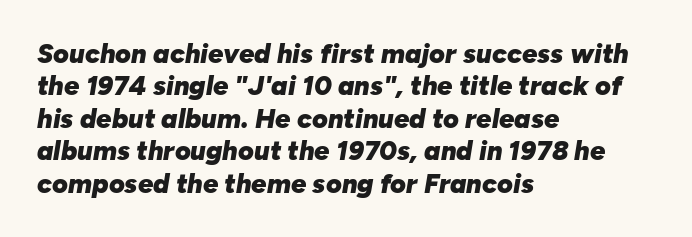
The image shows 27 px bold type, italic (leaning right); set left-aligned, line spacing 1.2x, normal letter spacing, not underlined.
